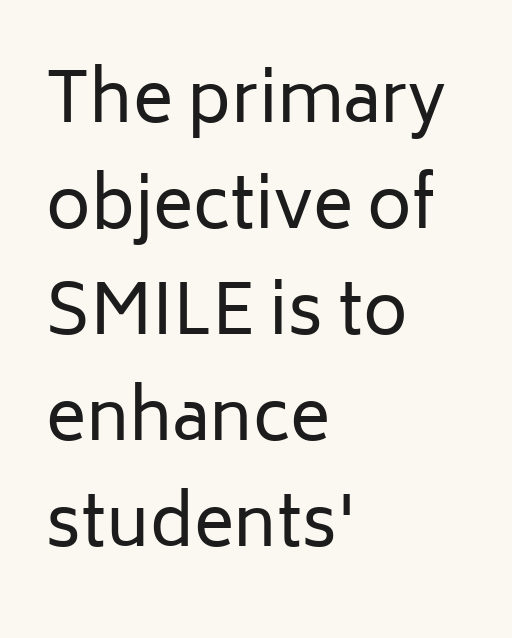
Q: Is the text bold? A: No.
Q: Is the text italic (slanted)? A: No, it is upright.
Q: Is the typeface a serif or a sans-serif typeface? A: Sans-serif.
Q: Is the text underlined? A: No.
Q: How is the paragraph aligned? A: Left-aligned.
Q: Is the spacing between letters normal or unusually wide? A: Normal.
Q: Is the spacing between lines tight, normal or loose? A: Normal.
Q: Width (condensed, normal, or wide)? A: Normal.
Q: Stroke contrast? A: Low.
Q: x-height? A: Medium.
Q: Monospaced? A: No.
